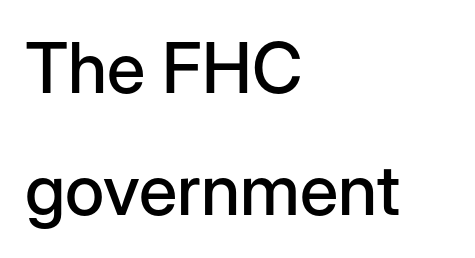
{"serif": "no", "italic": "no", "width": "normal", "stroke_contrast": "low", "x_height": "medium", "monospaced": "no", "underline": "no", "align": "left", "line_spacing_ratio": 1.75, "letter_spacing": "normal", "letter_spacing_em": 0.0, "glyph_px": 70}
